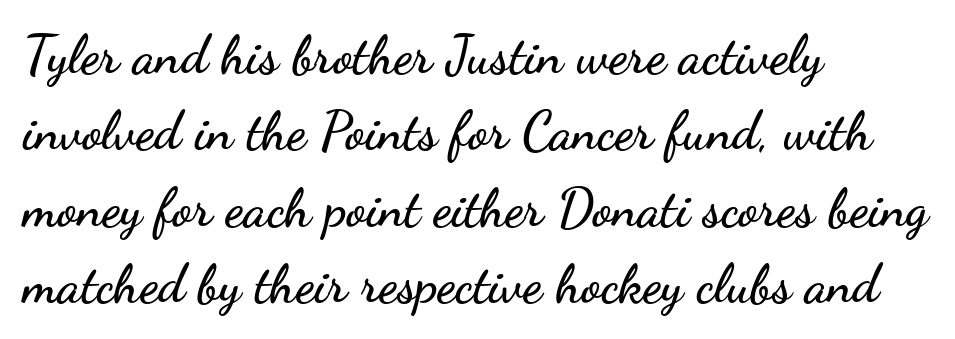
The image shows 53 px wide sans-serif type; set left-aligned, normal line spacing (1.44x), normal letter spacing, not underlined; low stroke contrast and a small x-height.
